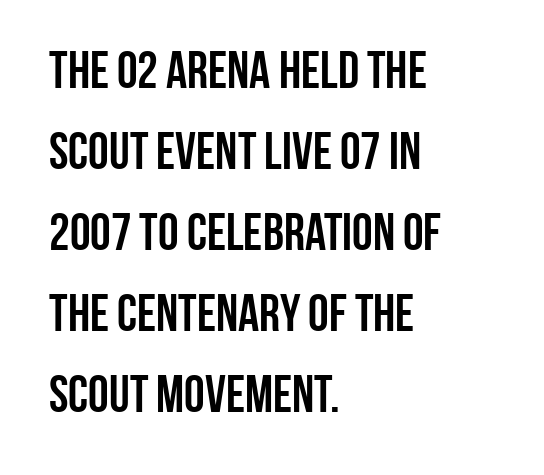
Q: Is the text bold? A: Yes.
Q: Is the text italic (slanted)? A: No, it is upright.
Q: Is the typeface a serif or a sans-serif typeface? A: Sans-serif.
Q: Is the text underlined? A: No.
Q: How is the paragraph aligned? A: Left-aligned.
Q: Is the spacing between letters normal or unusually wide? A: Normal.
Q: Is the spacing between lines tight, normal or loose? A: Normal.
Q: Width (condensed, normal, or wide)? A: Condensed.
Q: Stroke contrast? A: Low.
Q: x-height? A: Large.
Q: Monospaced? A: No.
